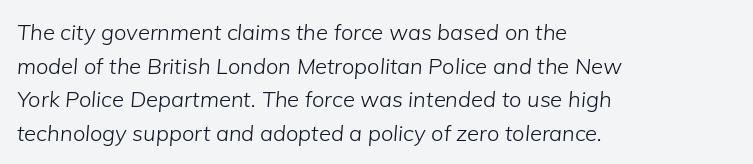
{"italic": "yes", "lean": "right", "slant_degrees": 5, "bold": "no", "underline": "no", "align": "left", "line_spacing": "normal", "line_spacing_ratio": 1.53, "letter_spacing": "normal", "letter_spacing_em": 0.0, "glyph_px": 22}
